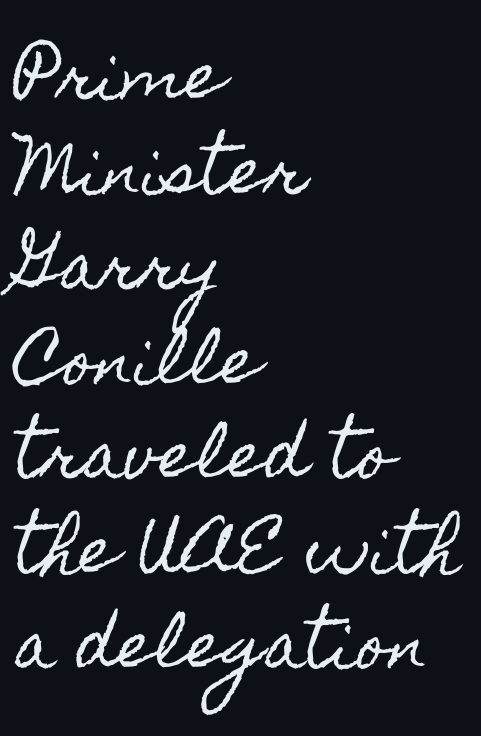
Note the varied advance widths — an 'i' is clearly narrower than an 'm'. Words float on clear page, feet unadorned. Where is the straight margin? On the left. Caption: standard tracking, unaltered. The leading is moderate, giving the passage an even texture.
